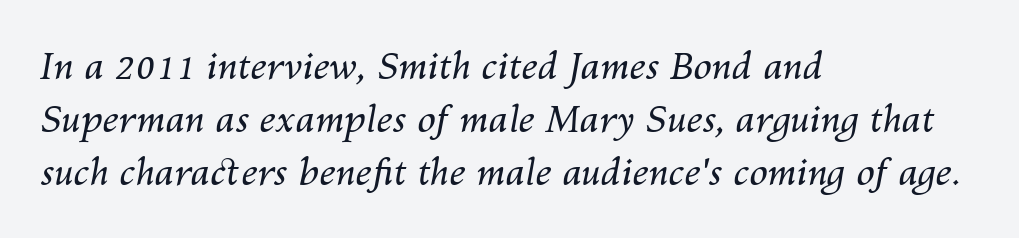
{"italic": "yes", "lean": "right", "slant_degrees": 10, "bold": "no", "weight": "regular", "width": "normal", "stroke_contrast": "medium", "x_height": "medium", "monospaced": "no", "underline": "no", "align": "left", "line_spacing": "normal", "line_spacing_ratio": 1.43, "letter_spacing": "normal", "letter_spacing_em": 0.0, "glyph_px": 37}
